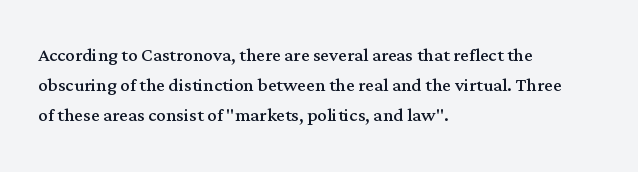
{"italic": "no", "bold": "no", "underline": "no", "align": "left", "line_spacing": "normal", "line_spacing_ratio": 1.26, "letter_spacing": "normal", "letter_spacing_em": 0.0, "glyph_px": 24}
